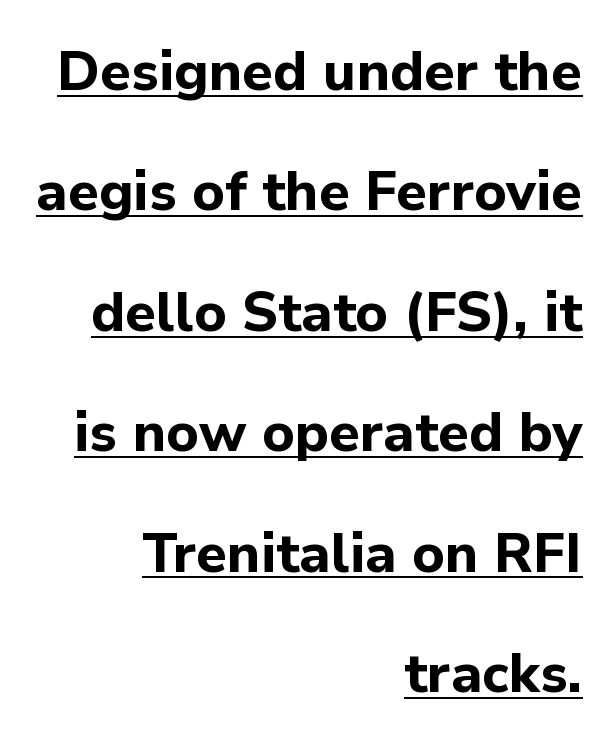
The image shows 55 px bold sans-serif type, upright; set right-aligned, loose line spacing (2.19x), normal letter spacing, underlined; low stroke contrast and a medium x-height.
